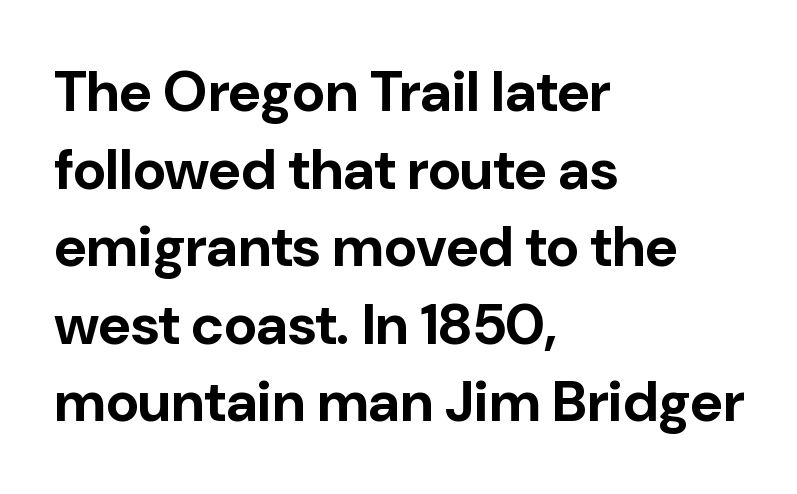
The image shows 57 px bold sans-serif type, upright; set left-aligned, normal line spacing (1.36x), normal letter spacing, not underlined; low stroke contrast and a medium x-height.
